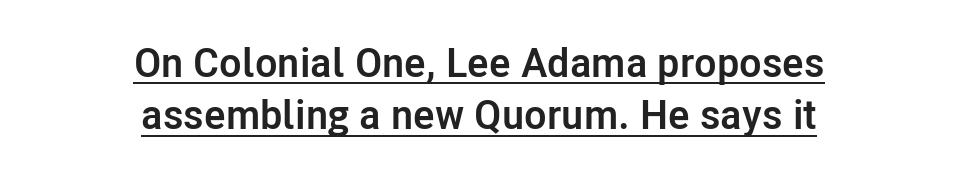
You'd pick this weight for a headline — it's a proper bold. Looks like regular typesetting: each glyph gets only the width it needs. Nope, not italic — everything's standing straight. The glyphs in this specimen are sans serif. You could call the tracking neutral — neither tight nor loose. This sample is center-justified, so both line endings float freely.
